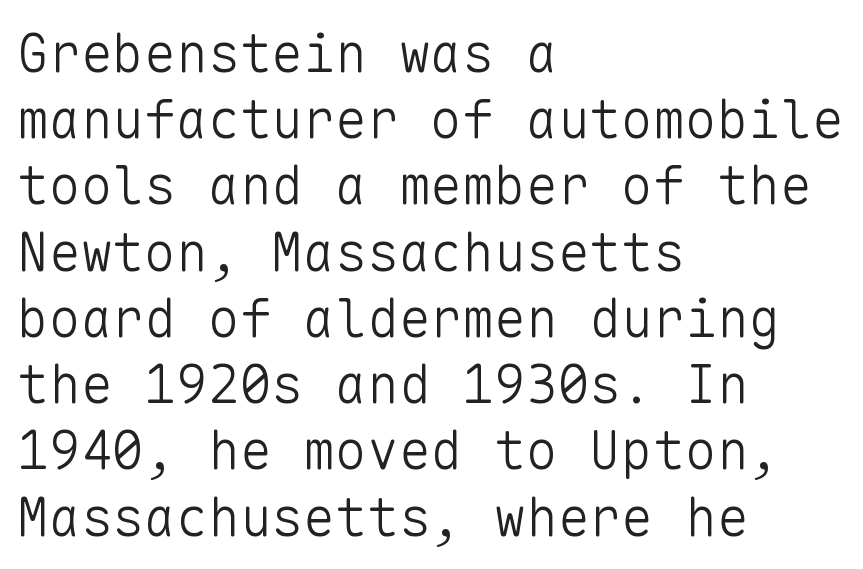
The type family on display is of the sans-serif kind. A bare baseline throughout the passage. These lines sit exactly where default settings would place them. The lines in this sample share a left origin and differ only in where they stop. Every character here occupies the same horizontal width, giving the sample a typewriter-like rhythm. Compared with typical body copy, the letter spacing here is the same.
